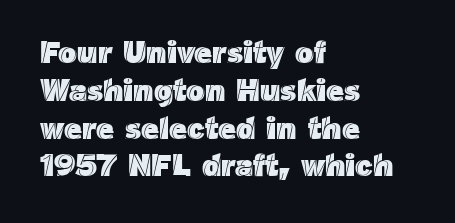
{"italic": "no", "width": "normal", "x_height": "medium", "monospaced": "no", "underline": "no", "align": "left", "line_spacing_ratio": 1.22, "letter_spacing": "normal", "letter_spacing_em": 0.0, "glyph_px": 31}
